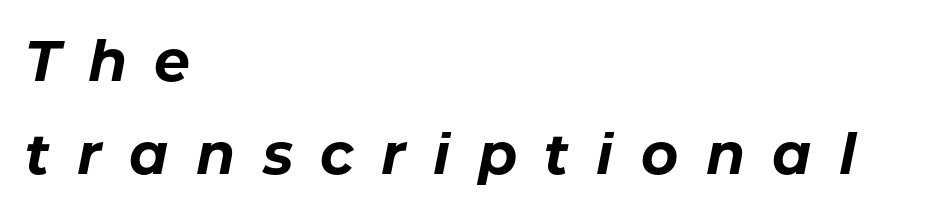
{"italic": "yes", "lean": "right", "slant_degrees": 11, "bold": "yes", "weight": "bold", "width": "normal", "stroke_contrast": "low", "x_height": "medium", "monospaced": "no", "underline": "no", "align": "left", "line_spacing": "normal", "line_spacing_ratio": 1.63, "letter_spacing": "wide", "letter_spacing_em": 0.48, "glyph_px": 57}
